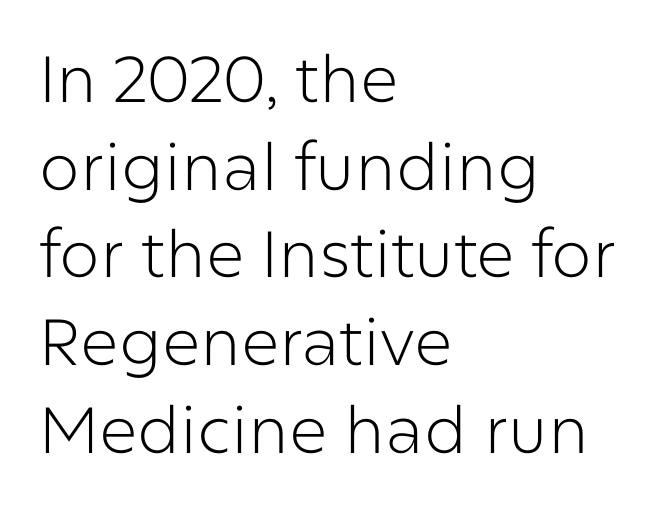
The image shows 65 px light sans-serif type, upright; set left-aligned, normal line spacing (1.35x), normal letter spacing, not underlined; low stroke contrast and a medium x-height.
